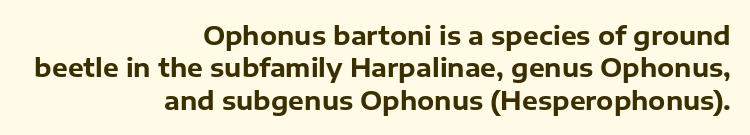
The image shows 25 px bold type, upright; set right-aligned, normal line spacing (1.3x), normal letter spacing, not underlined.
